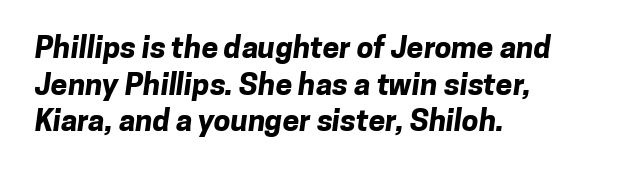
The image shows 30 px bold sans-serif type; set left-aligned, line spacing 1.22x, normal letter spacing, not underlined; low stroke contrast and a medium x-height.
